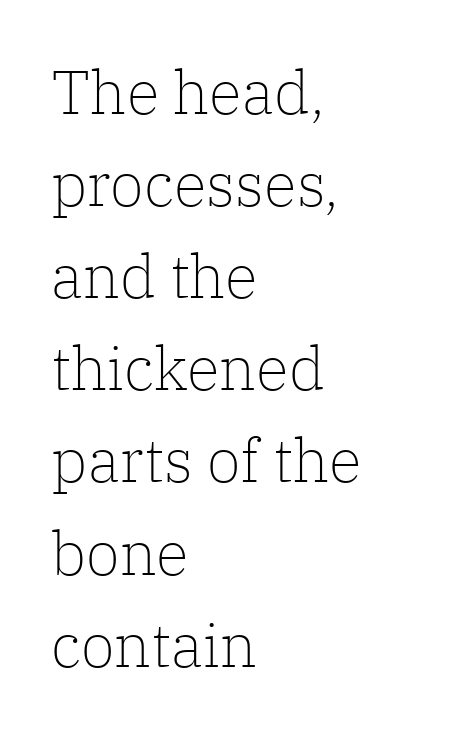
Decoration check: the copy has no underline. The text was rendered using a seriffed face with decorative stroke endings. A typesetter would call this leading conventional body-copy spacing. This reads as an unemphasized weight, regular at the heaviest.
